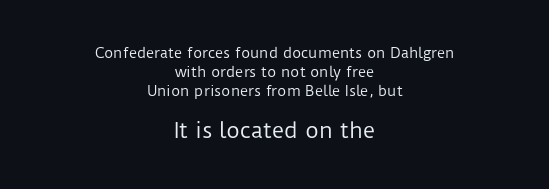
The image shows 21 px text type, upright; set centered, normal line spacing (1.34x), normal letter spacing, not underlined; the second (bottom) block is 1.5x larger.
